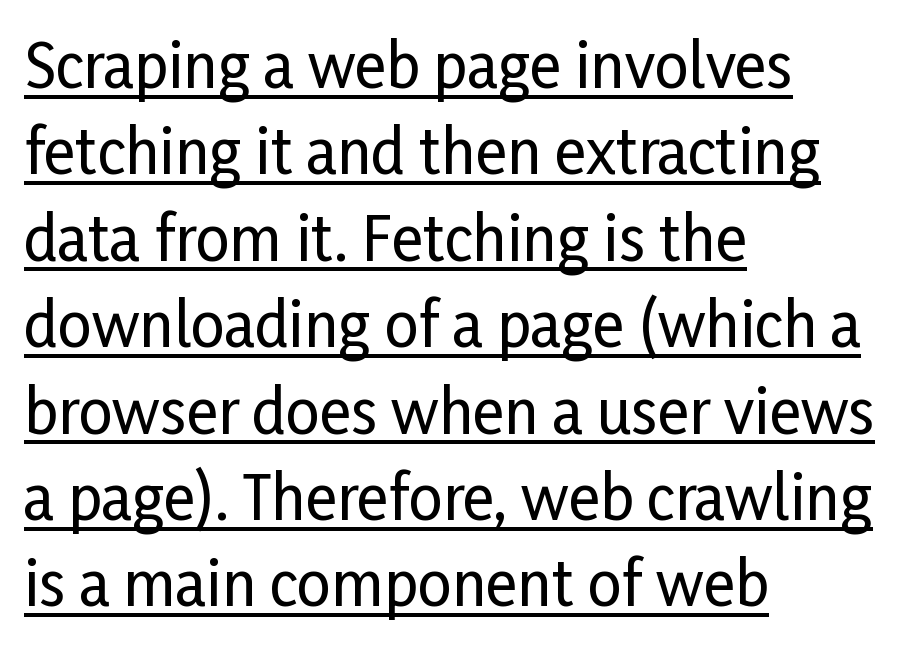
{"serif": "no", "italic": "no", "width": "condensed", "stroke_contrast": "low", "x_height": "medium", "monospaced": "no", "underline": "yes", "align": "left", "line_spacing": "normal", "line_spacing_ratio": 1.44, "letter_spacing": "normal", "letter_spacing_em": 0.0, "glyph_px": 60}
